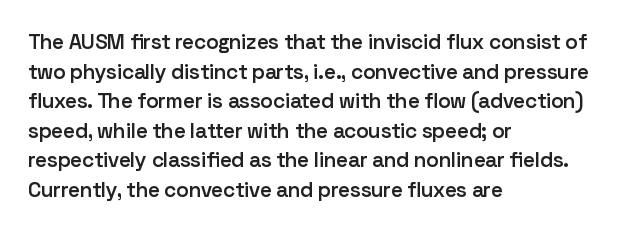
The image shows 21 px text type, upright; set left-aligned, normal line spacing (1.41x), normal letter spacing, not underlined.
